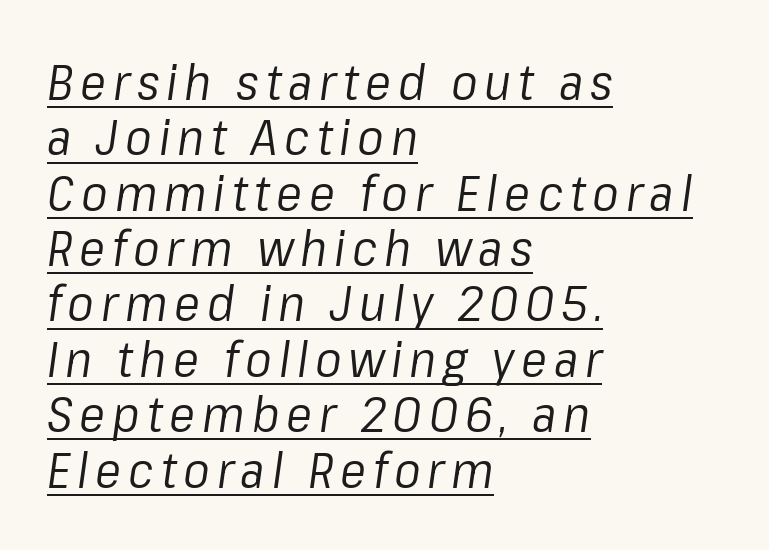
The axis of the letterforms is tilted away from vertical. Honestly, the rows look squashed on top of each other. Caption: multi-line text, flush left, ragged right. A quiet, ordinary-to-light weight characterises the typeface. The face used here is proportionally spaced, like ordinary book or web type. Decoration check: the copy is underlined.
